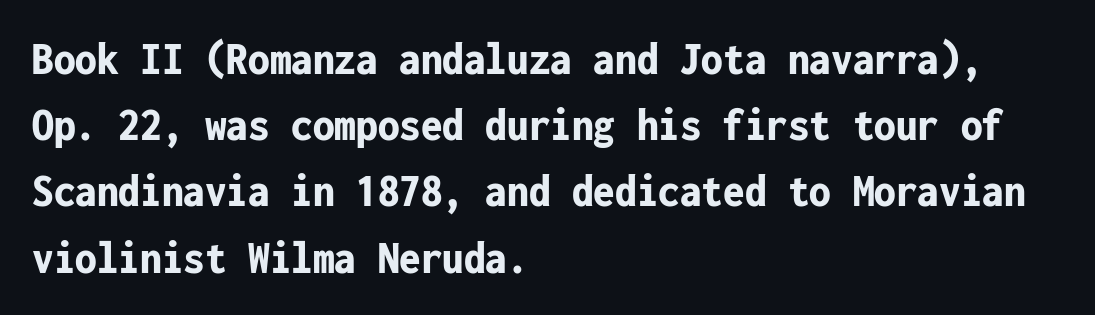
Q: Is the text bold? A: Yes.
Q: Is the text italic (slanted)? A: No, it is upright.
Q: Is the typeface a serif or a sans-serif typeface? A: Sans-serif.
Q: Is the text underlined? A: No.
Q: How is the paragraph aligned? A: Left-aligned.
Q: Is the spacing between letters normal or unusually wide? A: Normal.
Q: Is the spacing between lines tight, normal or loose? A: Normal.
Q: Width (condensed, normal, or wide)? A: Condensed.
Q: Stroke contrast? A: Low.
Q: x-height? A: Medium.
Q: Monospaced? A: Yes.
